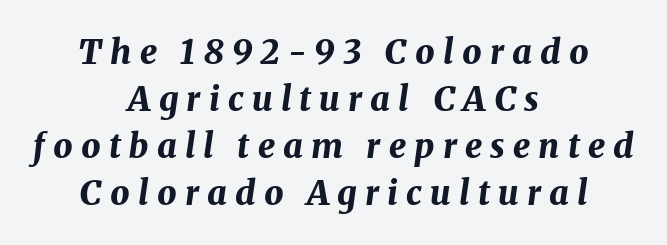
The designer left line spacing at the default. Leftover space on each line is divided equally before and after the words. An italicized treatment has been applied to the whole sample. Think of a printed novel: that variable character pitch is what you see here. The tracking reads as deliberately expanded to a designer's eye.
